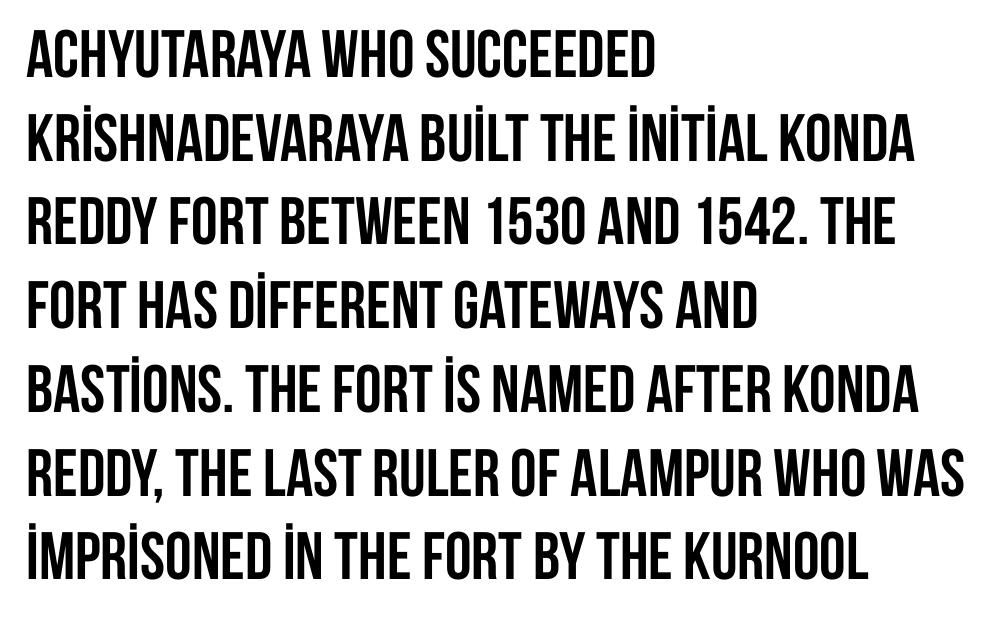
{"serif": "no", "italic": "no", "bold": "yes", "weight": "semibold", "width": "condensed", "stroke_contrast": "low", "x_height": "large", "monospaced": "no", "underline": "no", "align": "left", "line_spacing": "normal", "line_spacing_ratio": 1.25, "letter_spacing": "normal", "letter_spacing_em": 0.0, "glyph_px": 67}
